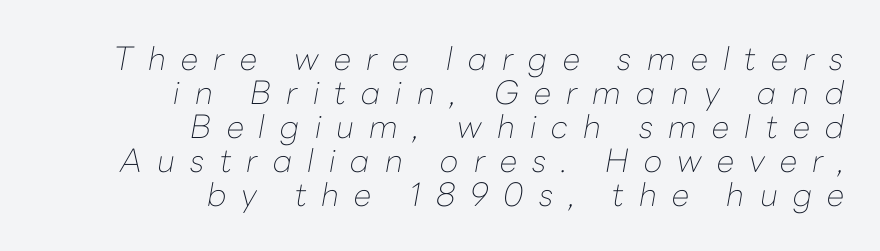
Unmarked baselines from the first word to the last. Teacher's note: observe the even right margin — that is flush-right alignment. These lines huddle together more closely than default settings would place them. No chunkiness to these letters — they're not bold.
